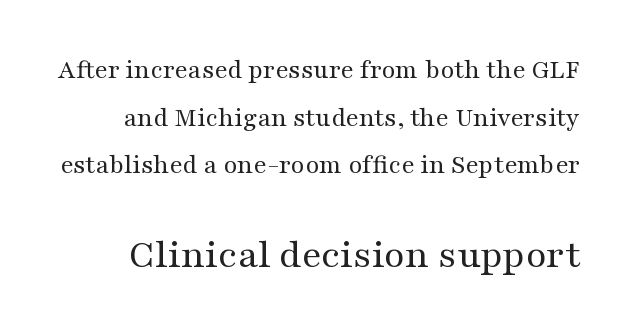
{"serif": "yes", "italic": "no", "bold": "no", "weight": "regular", "width": "wide", "stroke_contrast": "medium", "x_height": "medium", "monospaced": "no", "underline": "no", "line_spacing": "normal", "line_spacing_ratio": 1.7, "letter_spacing": "normal", "letter_spacing_em": 0.0, "larger_block": "second", "size_ratio": 1.5, "glyph_px": 42}
